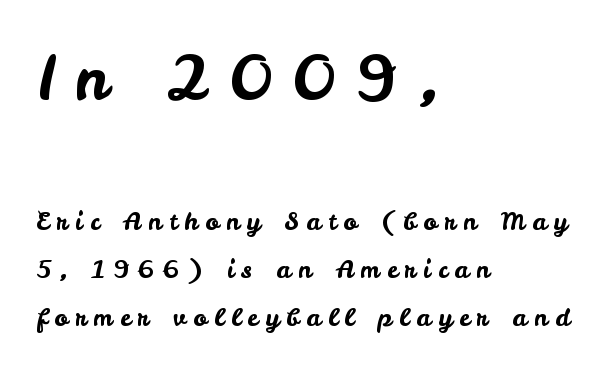
The image shows 62 px sans-serif type; set left-aligned, loose line spacing (1.91x), unusually wide letter spacing (+0.29 em), not underlined; the first (top) block is 2.48x larger; low stroke contrast and a small x-height.
